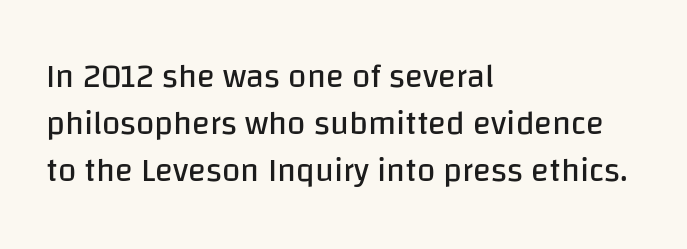
This reads as an unemphasized weight, regular at the heaviest. Glyph-to-glyph distance matches everyday printed text. What kind of face is this? One without serifs — a sans. What's the leading like? Ordinary, nothing unusual. A bare baseline throughout the passage.
